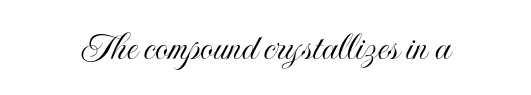
Q: Is the text italic (slanted)? A: Yes.
Q: Is the text underlined? A: No.
Q: Is the spacing between letters normal or unusually wide? A: Normal.
Q: Width (condensed, normal, or wide)? A: Condensed.
Q: x-height? A: Small.
Q: Monospaced? A: No.
